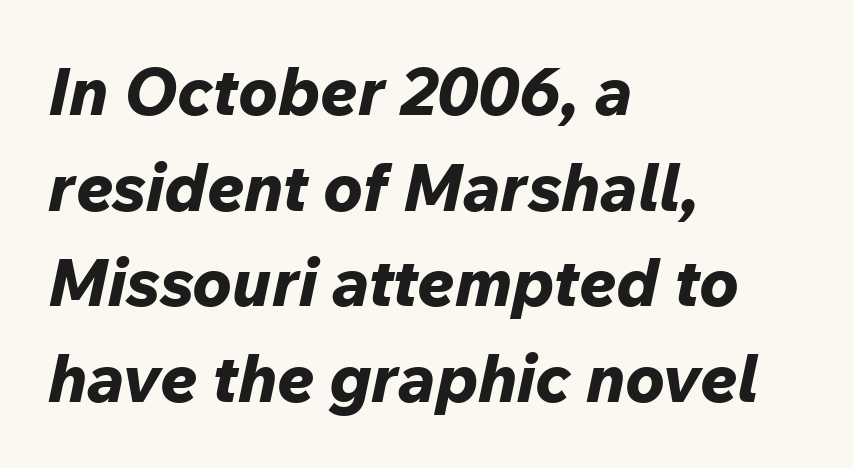
{"italic": "yes", "lean": "right", "slant_degrees": 12, "bold": "yes", "weight": "bold", "width": "normal", "stroke_contrast": "low", "x_height": "medium", "monospaced": "no", "underline": "no", "align": "left", "line_spacing": "normal", "line_spacing_ratio": 1.45, "letter_spacing": "normal", "letter_spacing_em": 0.0, "glyph_px": 66}
